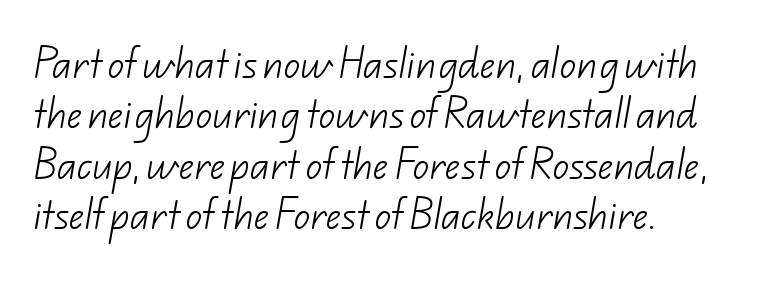
Anything drawn beneath the words? Only blank space. Honestly, the row spacing looks completely unremarkable. Left-aligned paragraph, ragged on the right. On a weight scale, this lands at 450 or below. Font category for this specimen: sans-serif.
